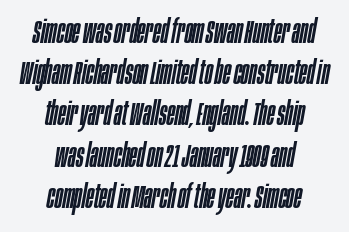
Q: Is the text italic (slanted)? A: Yes, it leans right by about 10 degrees.
Q: Is the text underlined? A: No.
Q: How is the paragraph aligned? A: Centered.
Q: Is the spacing between letters normal or unusually wide? A: Normal.
Q: Is the spacing between lines tight, normal or loose? A: Normal.
Q: Width (condensed, normal, or wide)? A: Condensed.
Q: Stroke contrast? A: Low.
Q: x-height? A: Large.
Q: Monospaced? A: No.
